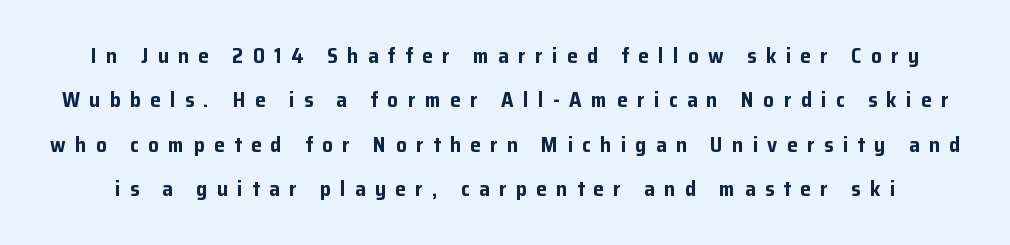
Short note: letters widely spaced. Rows of type keep a wide berth in the vertical direction. This is roman type, the default non-slanted kind. These lines carry a lot of weight — the face is fully bold. The baseline area is clear.
